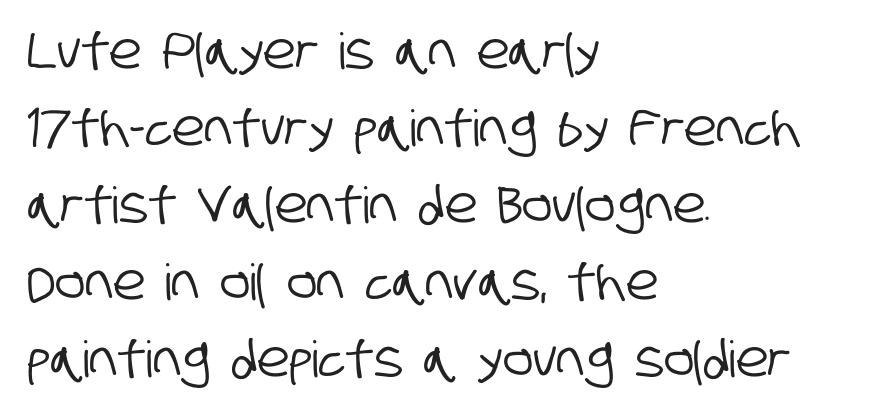
The image shows 50 px condensed sans-serif type; set left-aligned, normal line spacing (1.54x), normal letter spacing, not underlined; low stroke contrast and a large x-height.
